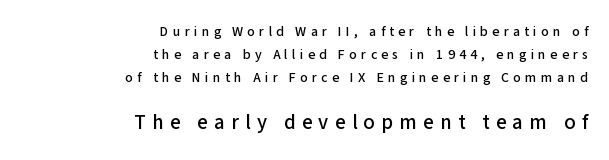
The image shows 21 px text type, upright; set right-aligned, normal line spacing (1.65x), unusually wide letter spacing (+0.3 em), not underlined; the second (bottom) block is 1.5x larger.
